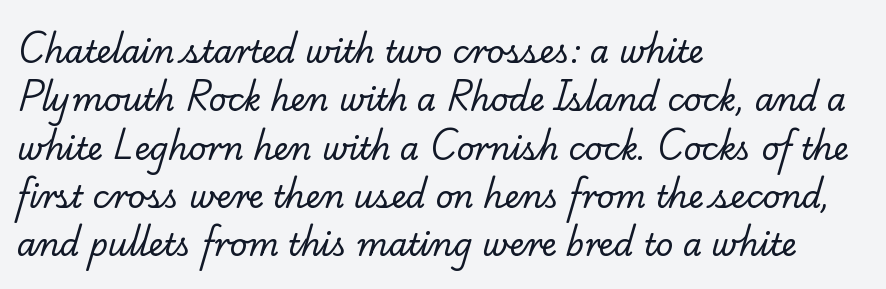
Q: Is the text bold? A: No.
Q: Is the text underlined? A: No.
Q: How is the paragraph aligned? A: Left-aligned.
Q: Is the spacing between letters normal or unusually wide? A: Normal.
Q: Is the spacing between lines tight, normal or loose? A: Normal.
Q: Width (condensed, normal, or wide)? A: Normal.
Q: Stroke contrast? A: Low.
Q: x-height? A: Small.
Q: Monospaced? A: No.
